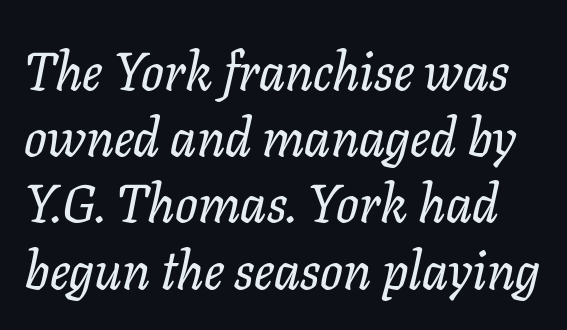
{"serif": "yes", "italic": "yes", "lean": "right", "slant_degrees": 11, "width": "normal", "stroke_contrast": "low", "x_height": "medium", "monospaced": "no", "underline": "no", "line_spacing": "normal", "line_spacing_ratio": 1.25, "letter_spacing": "normal", "letter_spacing_em": 0.0, "glyph_px": 53}
